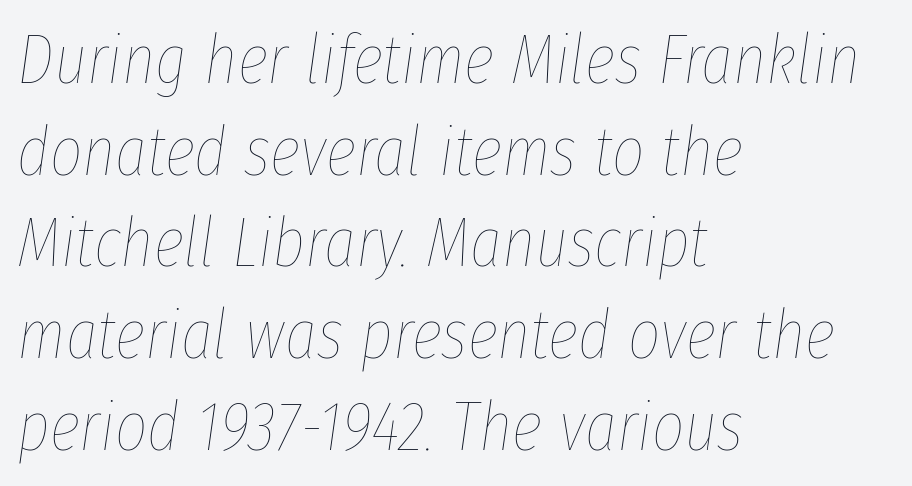
The image shows 70 px thin, condensed type, italic (leaning right); set left-aligned, normal line spacing (1.31x), normal letter spacing, not underlined; low stroke contrast and a medium x-height.
